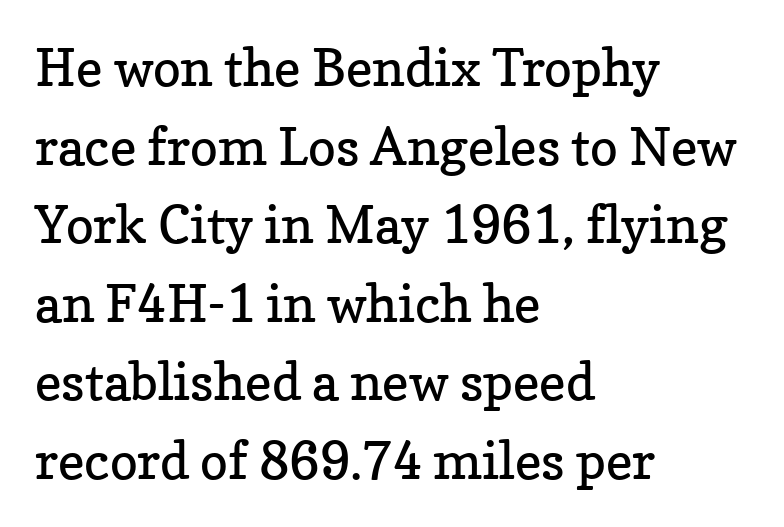
The image shows 52 px regular-weight serif type, upright; set left-aligned, normal line spacing (1.51x), normal letter spacing, not underlined; low stroke contrast and a medium x-height.
